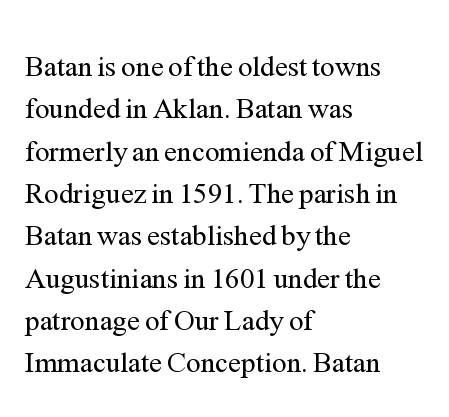
Q: Is the text bold? A: No.
Q: Is the text italic (slanted)? A: No, it is upright.
Q: Is the typeface a serif or a sans-serif typeface? A: Serif.
Q: Is the text underlined? A: No.
Q: How is the paragraph aligned? A: Left-aligned.
Q: Is the spacing between letters normal or unusually wide? A: Normal.
Q: Is the spacing between lines tight, normal or loose? A: Normal.
Q: Width (condensed, normal, or wide)? A: Normal.
Q: Stroke contrast? A: Medium.
Q: x-height? A: Medium.
Q: Monospaced? A: No.
